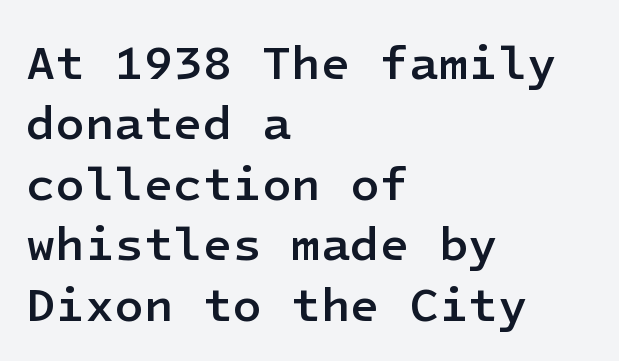
Q: Is the text bold? A: Semi-bold.
Q: Is the text italic (slanted)? A: No, it is upright.
Q: Is the typeface a serif or a sans-serif typeface? A: Sans-serif.
Q: Is the text underlined? A: No.
Q: How is the paragraph aligned? A: Left-aligned.
Q: Is the spacing between letters normal or unusually wide? A: Normal.
Q: Is the spacing between lines tight, normal or loose? A: Normal.
Q: Width (condensed, normal, or wide)? A: Normal.
Q: Stroke contrast? A: Low.
Q: x-height? A: Medium.
